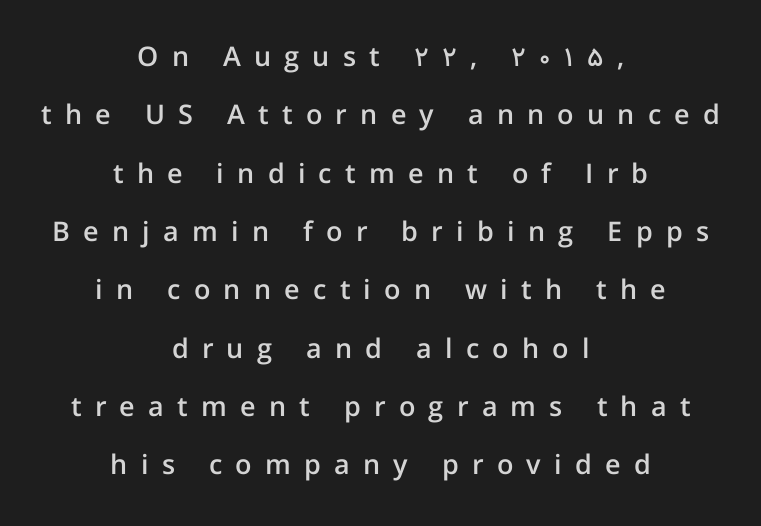
The image shows 27 px text type, upright; set centered, loose line spacing (2.16x), unusually wide letter spacing (+0.49 em), not underlined.
